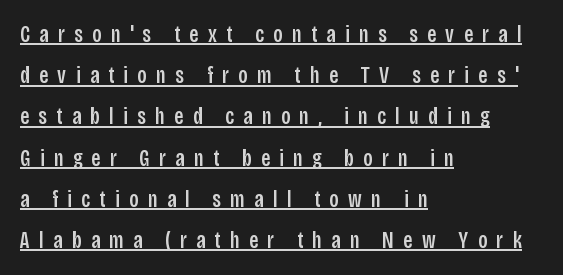
The image shows 23 px text type, upright; set left-aligned, line spacing 1.79x, unusually wide letter spacing (+0.41 em), underlined.
